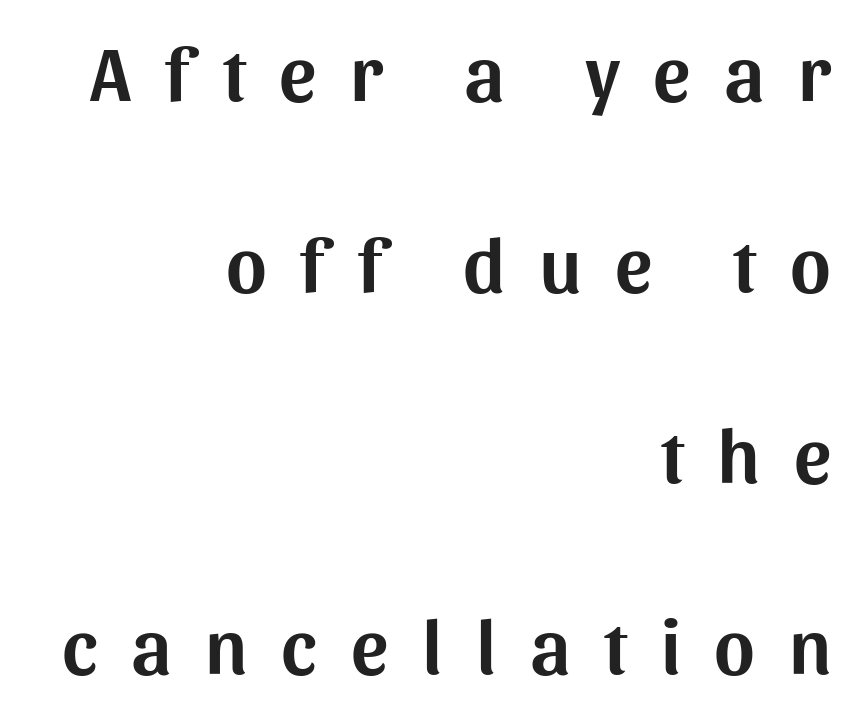
Q: Is the text italic (slanted)? A: No, it is upright.
Q: Is the typeface a serif or a sans-serif typeface? A: Sans-serif.
Q: Is the text underlined? A: No.
Q: How is the paragraph aligned? A: Right-aligned.
Q: Is the spacing between letters normal or unusually wide? A: Unusually wide.
Q: Is the spacing between lines tight, normal or loose? A: Loose.
Q: Width (condensed, normal, or wide)? A: Normal.
Q: Stroke contrast? A: Medium.
Q: x-height? A: Medium.
Q: Monospaced? A: No.
